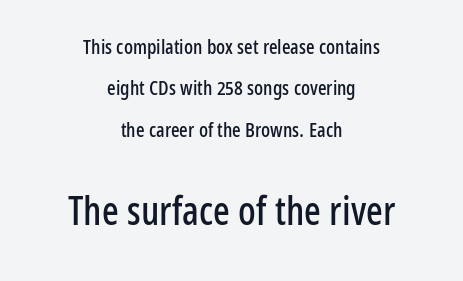
Q: Is the text italic (slanted)? A: No, it is upright.
Q: Is the typeface a serif or a sans-serif typeface? A: Sans-serif.
Q: Is the text underlined? A: No.
Q: How is the paragraph aligned? A: Centered.
Q: Is the spacing between letters normal or unusually wide? A: Normal.
Q: Is the spacing between lines tight, normal or loose? A: Loose.
Q: Which block of text is set in a larger size, the first (top) or the second (bottom)? A: The second (bottom) one.
Q: Width (condensed, normal, or wide)? A: Condensed.
Q: Stroke contrast? A: Low.
Q: x-height? A: Medium.
Q: Monospaced? A: No.
